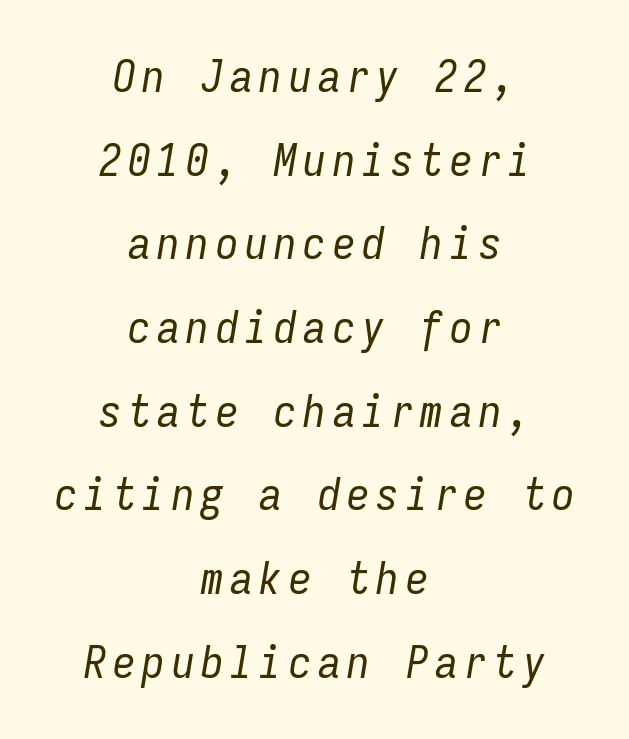
Q: Is the text bold? A: No.
Q: Is the text italic (slanted)? A: Yes, it leans right by about 9 degrees.
Q: Is the text underlined? A: No.
Q: How is the paragraph aligned? A: Centered.
Q: Width (condensed, normal, or wide)? A: Condensed.
Q: Stroke contrast? A: Low.
Q: x-height? A: Medium.
Q: Monospaced? A: Yes.
